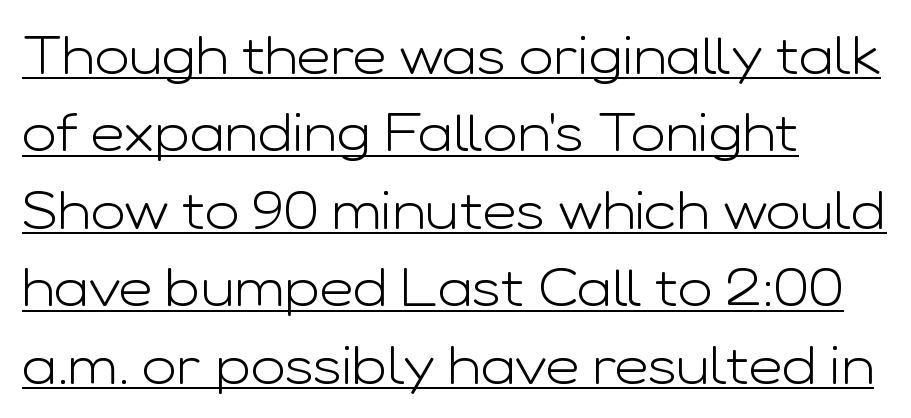
Q: Is the text bold? A: No.
Q: Is the text italic (slanted)? A: No, it is upright.
Q: Is the typeface a serif or a sans-serif typeface? A: Sans-serif.
Q: Is the text underlined? A: Yes.
Q: How is the paragraph aligned? A: Left-aligned.
Q: Is the spacing between letters normal or unusually wide? A: Normal.
Q: Is the spacing between lines tight, normal or loose? A: Normal.
Q: Width (condensed, normal, or wide)? A: Wide.
Q: Stroke contrast? A: Low.
Q: x-height? A: Medium.
Q: Monospaced? A: No.
